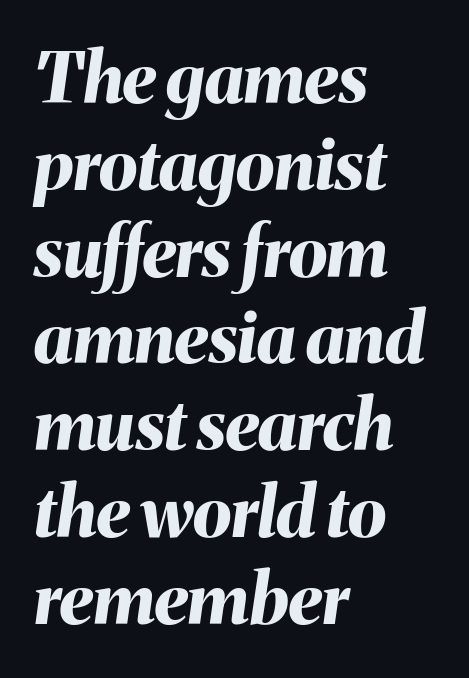
The image shows 70 px bold type, italic (leaning right); set left-aligned, line spacing 1.24x, normal letter spacing, not underlined; medium stroke contrast and a medium x-height.
